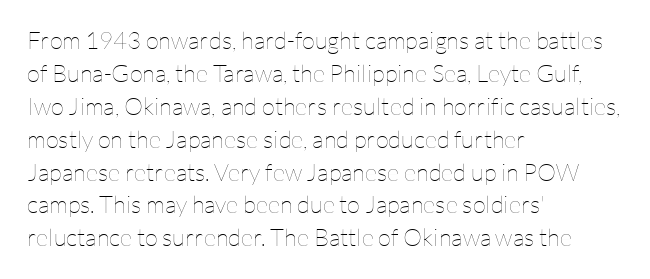
Q: Is the text bold? A: No.
Q: Is the text italic (slanted)? A: No, it is upright.
Q: Is the text underlined? A: No.
Q: How is the paragraph aligned? A: Left-aligned.
Q: Is the spacing between letters normal or unusually wide? A: Normal.
Q: Is the spacing between lines tight, normal or loose? A: Normal.
